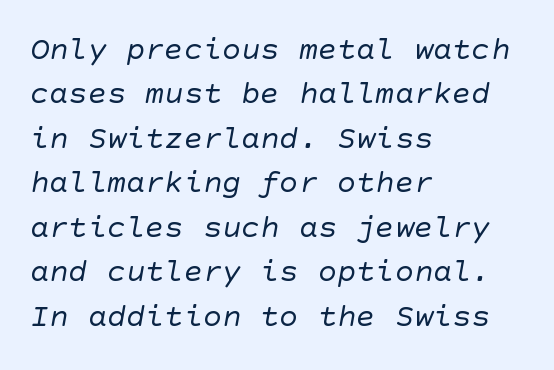
The image shows 32 px regular-weight sans-serif type; set left-aligned, normal line spacing (1.39x), normal letter spacing, not underlined; low stroke contrast and a large x-height.
